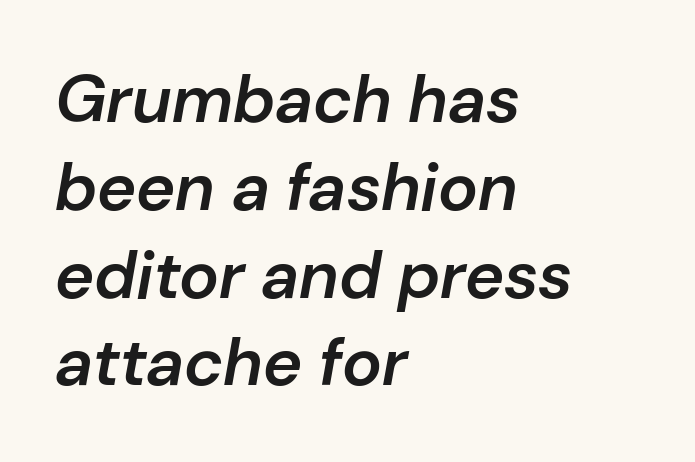
If you measured baseline to baseline, you'd find a middling distance. The paragraph has a hard left edge and a soft right edge. Caption: semibold face, moderately heavy strokes. Lines of text with bare space underneath. Compared with typical body copy, the letter spacing here is the same.
